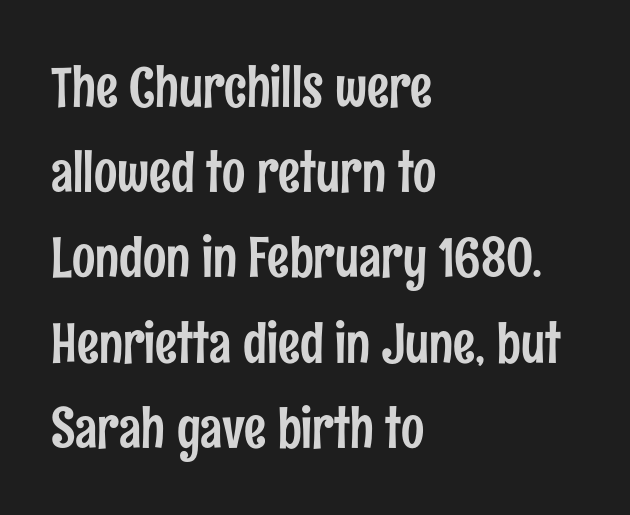
The image shows 55 px condensed sans-serif type, upright; set left-aligned, normal line spacing (1.55x), normal letter spacing, not underlined; low stroke contrast and a medium x-height.
